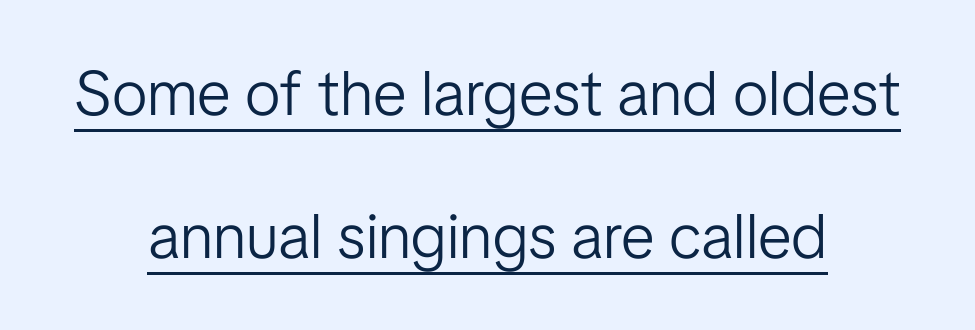
Q: Is the text bold? A: No.
Q: Is the text italic (slanted)? A: No, it is upright.
Q: Is the typeface a serif or a sans-serif typeface? A: Sans-serif.
Q: Is the text underlined? A: Yes.
Q: How is the paragraph aligned? A: Centered.
Q: Is the spacing between letters normal or unusually wide? A: Normal.
Q: Is the spacing between lines tight, normal or loose? A: Loose.
Q: Width (condensed, normal, or wide)? A: Normal.
Q: Stroke contrast? A: Low.
Q: x-height? A: Medium.
Q: Monospaced? A: No.
